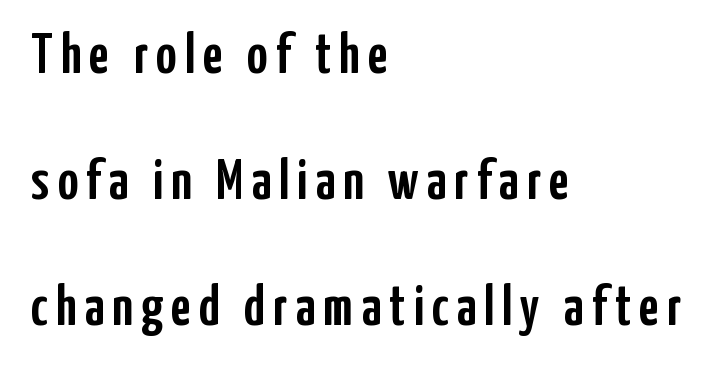
The image shows 57 px condensed sans-serif type, upright; set left-aligned, loose line spacing (2.21x), not underlined; low stroke contrast and a medium x-height.
